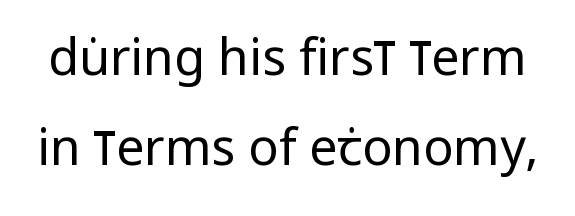
The image shows 50 px regular-weight, condensed sans-serif type, upright; set line spacing 1.81x, normal letter spacing, not underlined; low stroke contrast and a large x-height.
